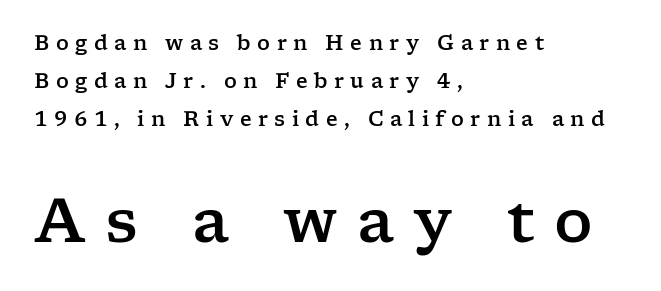
Q: Is the text italic (slanted)? A: No, it is upright.
Q: Is the typeface a serif or a sans-serif typeface? A: Serif.
Q: Is the text underlined? A: No.
Q: How is the paragraph aligned? A: Left-aligned.
Q: Is the spacing between letters normal or unusually wide? A: Unusually wide.
Q: Which block of text is set in a larger size, the first (top) or the second (bottom)? A: The second (bottom) one.
Q: Width (condensed, normal, or wide)? A: Wide.
Q: Stroke contrast? A: Low.
Q: x-height? A: Medium.
Q: Monospaced? A: No.
